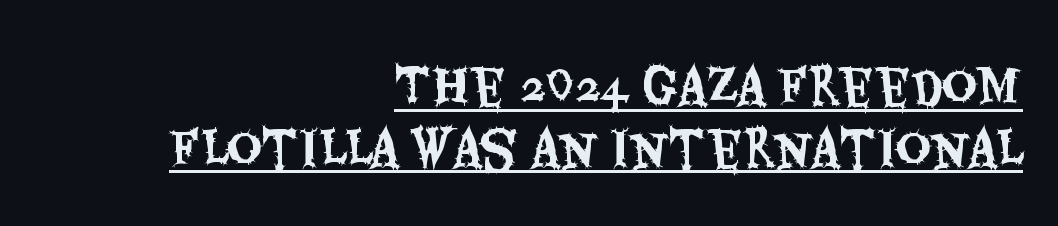
{"serif": "no", "italic": "no", "width": "condensed", "stroke_contrast": "medium", "x_height": "large", "monospaced": "no", "underline": "yes", "align": "right", "line_spacing": "normal", "line_spacing_ratio": 1.26, "letter_spacing": "normal", "letter_spacing_em": 0.0, "glyph_px": 49}
